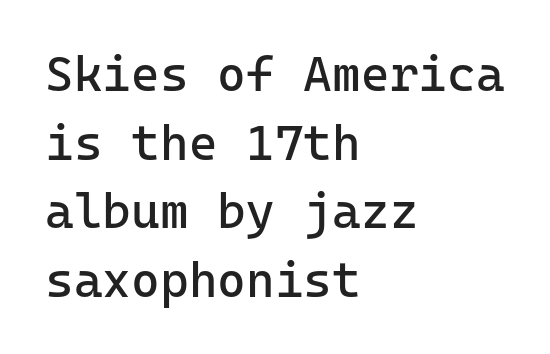
{"serif": "no", "italic": "no", "bold": "no", "weight": "regular", "width": "normal", "stroke_contrast": "low", "x_height": "medium", "monospaced": "yes", "underline": "no", "align": "left", "line_spacing": "normal", "line_spacing_ratio": 1.4, "letter_spacing": "normal", "letter_spacing_em": 0.0, "glyph_px": 49}
